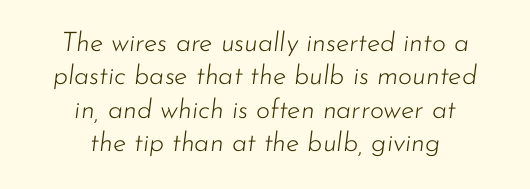
{"italic": "yes", "lean": "right", "slant_degrees": 7, "bold": "no", "underline": "no", "align": "center", "line_spacing_ratio": 1.24, "letter_spacing": "normal", "letter_spacing_em": 0.0, "glyph_px": 27}
